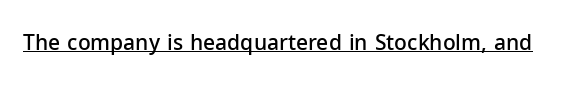
Upright lettering throughout. Nothing unusual about the tracking: characters are spaced as the font intends. This sample carries an underscore along the baseline area. How heavy is the stroke? Medium-heavy — a semibold, shy of bold.
